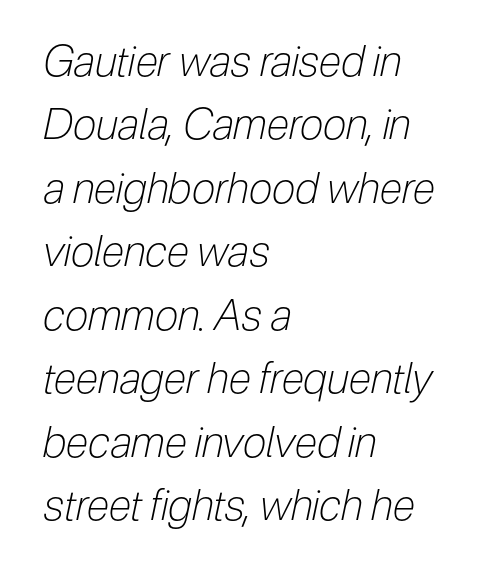
The image shows 42 px light, condensed type, italic (leaning right); set left-aligned, normal line spacing (1.51x), normal letter spacing, not underlined; low stroke contrast and a medium x-height.
